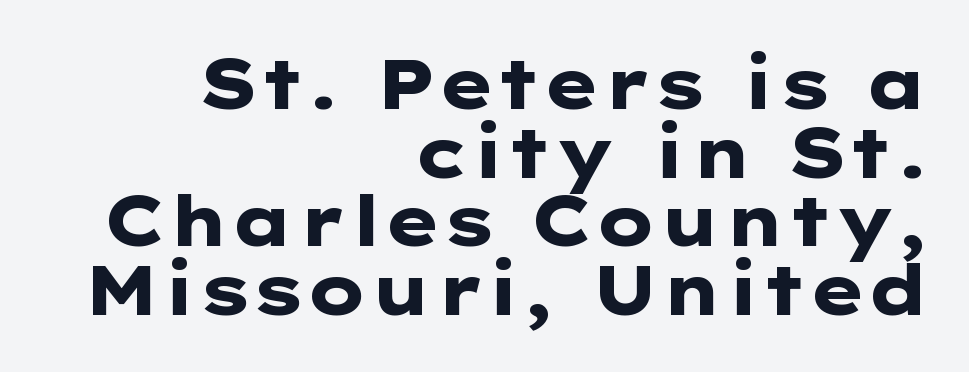
Q: Is the text bold? A: Yes.
Q: Is the text italic (slanted)? A: No, it is upright.
Q: Is the typeface a serif or a sans-serif typeface? A: Sans-serif.
Q: Is the text underlined? A: No.
Q: How is the paragraph aligned? A: Right-aligned.
Q: Is the spacing between letters normal or unusually wide? A: Normal.
Q: Is the spacing between lines tight, normal or loose? A: Tight.
Q: Width (condensed, normal, or wide)? A: Wide.
Q: Stroke contrast? A: Low.
Q: x-height? A: Medium.
